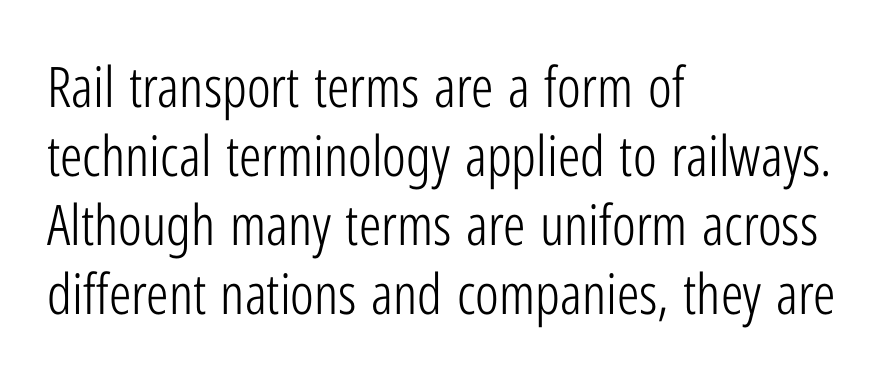
Q: Is the text bold? A: No.
Q: Is the text italic (slanted)? A: No, it is upright.
Q: Is the typeface a serif or a sans-serif typeface? A: Sans-serif.
Q: Is the text underlined? A: No.
Q: How is the paragraph aligned? A: Left-aligned.
Q: Is the spacing between letters normal or unusually wide? A: Normal.
Q: Width (condensed, normal, or wide)? A: Condensed.
Q: Stroke contrast? A: Low.
Q: x-height? A: Medium.
Q: Monospaced? A: No.
